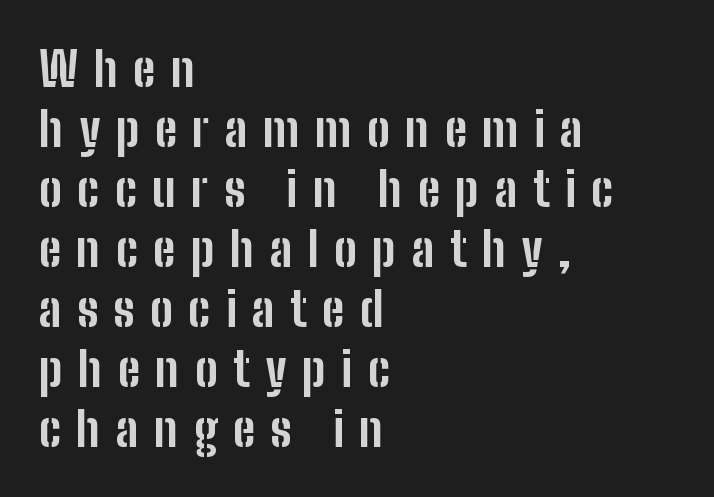
Each glyph is drawn with heavy, bold strokes. The gap between lines stays unmarked. Leading matches the norm, producing a regular column. This sample has the flowing, uneven cadence of proportional lettering.
